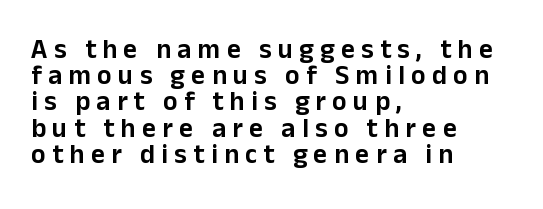
The face used here is rendered with a markedly widened letterfit. The area under the type is left untouched. Successive baselines arrive quickly, one right under another. Every character sits straight up, as roman type does. A student would call this left alignment; a typographer would say flush left, rag right.
